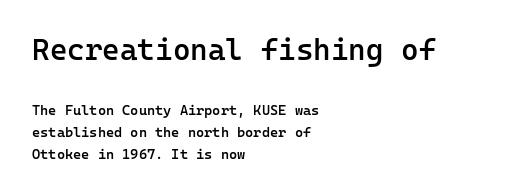
{"serif": "no", "italic": "no", "bold": "semi", "weight": "semibold", "width": "normal", "stroke_contrast": "low", "x_height": "medium", "monospaced": "yes", "underline": "no", "align": "left", "line_spacing": "normal", "line_spacing_ratio": 1.55, "letter_spacing": "normal", "letter_spacing_em": 0.0, "larger_block": "first", "size_ratio": 2.14, "glyph_px": 30}
